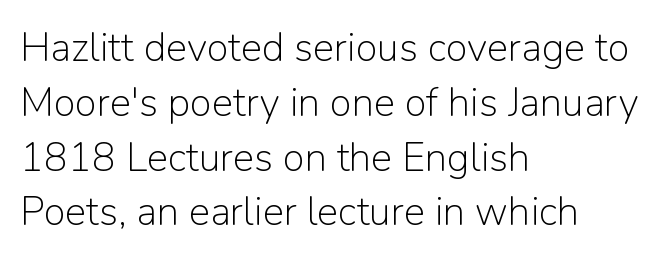
Upright lettering throughout. Unmarked baselines from the first word to the last. Is this a fixed-width face? No — the glyphs have proportional, varying widths. The type is set solid horizontally, with unmodified tracking.
